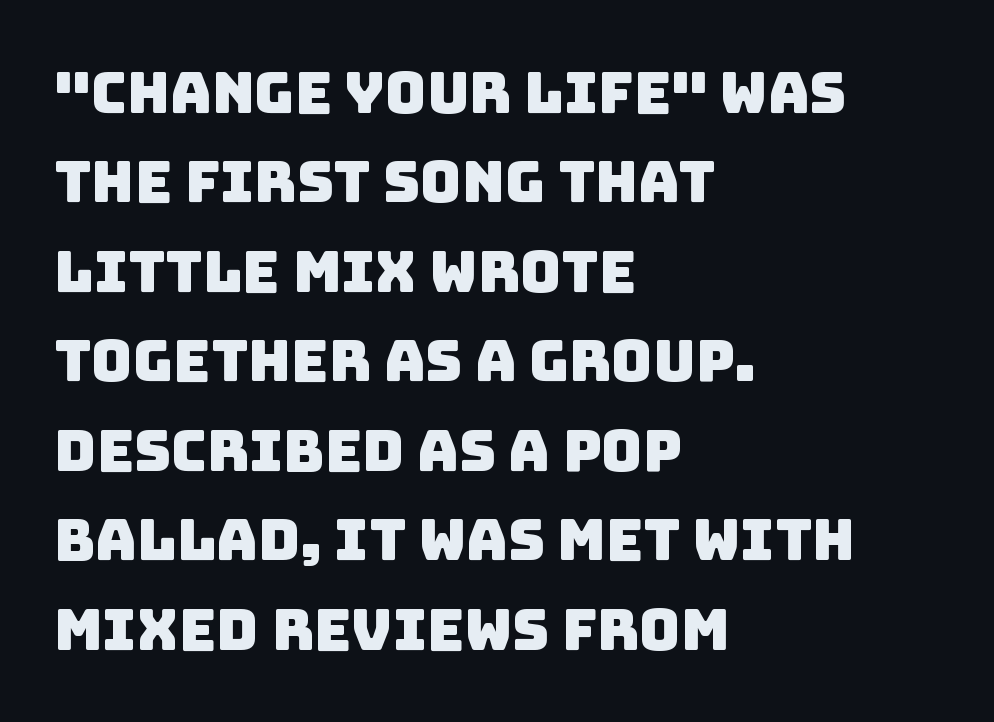
{"serif": "no", "width": "normal", "stroke_contrast": "low", "x_height": "large", "monospaced": "no", "underline": "no", "align": "left", "line_spacing": "normal", "line_spacing_ratio": 1.57, "letter_spacing": "normal", "letter_spacing_em": 0.0, "glyph_px": 57}
